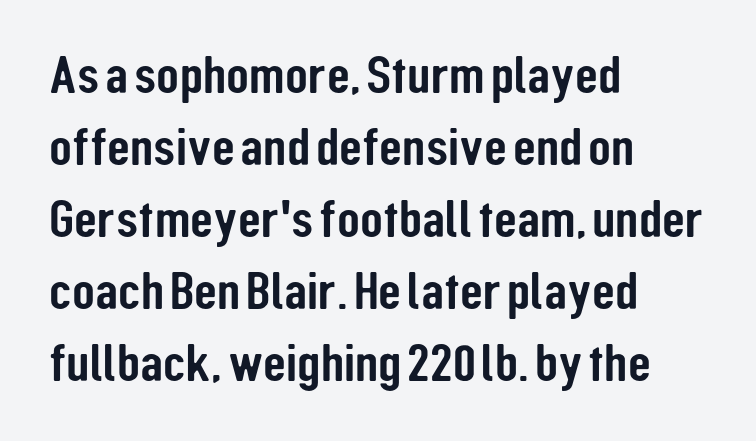
Italic? Not at all — the glyphs are vertical. Leftover space on each line is placed entirely after the last word. Baseline-to-baseline distance is the conventional proportion of letter height. A typesetter would call this proportional, since set widths differ per character. Here the glyphs are tracked normally, forming tight word shapes. Clear beneath every line of the passage.
